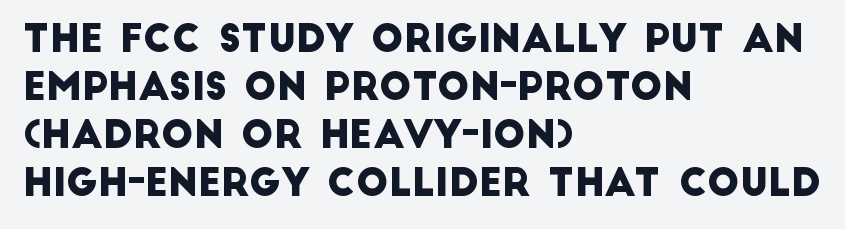
{"serif": "no", "width": "normal", "stroke_contrast": "low", "x_height": "large", "monospaced": "no", "underline": "no", "align": "left", "line_spacing": "normal", "line_spacing_ratio": 1.26, "letter_spacing": "normal", "letter_spacing_em": 0.0, "glyph_px": 38}
